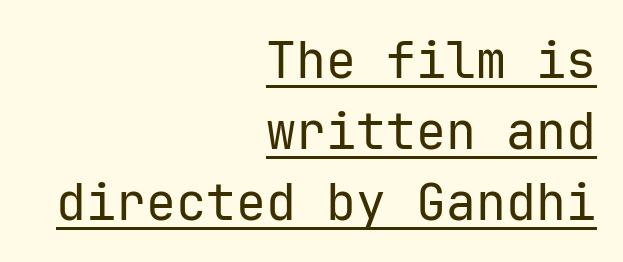
Q: Is the text bold? A: No.
Q: Is the text italic (slanted)? A: No, it is upright.
Q: Is the typeface a serif or a sans-serif typeface? A: Sans-serif.
Q: Is the text underlined? A: Yes.
Q: How is the paragraph aligned? A: Right-aligned.
Q: Is the spacing between letters normal or unusually wide? A: Normal.
Q: Is the spacing between lines tight, normal or loose? A: Normal.
Q: Width (condensed, normal, or wide)? A: Normal.
Q: Stroke contrast? A: Low.
Q: x-height? A: Medium.
Q: Monospaced? A: Yes.
